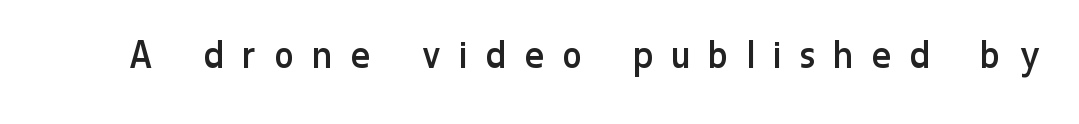
This sample uses a sans-serif face. Spacing between characters has been opened up far beyond the box default. Ordinary non-slanted type is in use. This sample has the flowing, uneven cadence of proportional lettering. The words here are not underlined.
